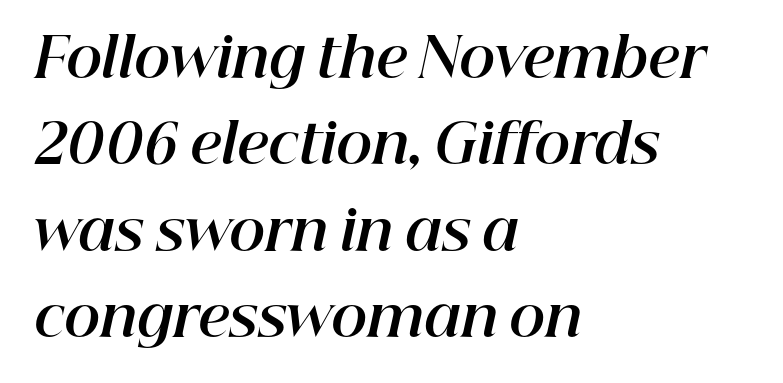
Looks like regular typesetting: each glyph gets only the width it needs. Only glyphs here, with clear space below each row. Heavy, bold letterforms. A classic flush-left, rag-right setting is used for this passage. Does the lettering tilt? It does — this is italic.
